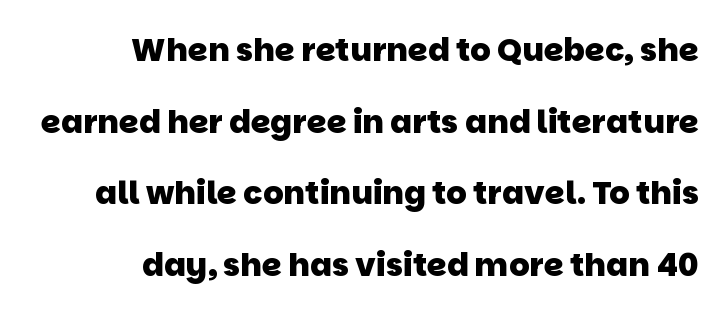
{"serif": "no", "bold": "yes", "weight": "heavy", "width": "normal", "stroke_contrast": "low", "x_height": "large", "monospaced": "no", "underline": "no", "align": "right", "line_spacing": "loose", "line_spacing_ratio": 2.24, "letter_spacing": "normal", "letter_spacing_em": 0.0, "glyph_px": 32}
